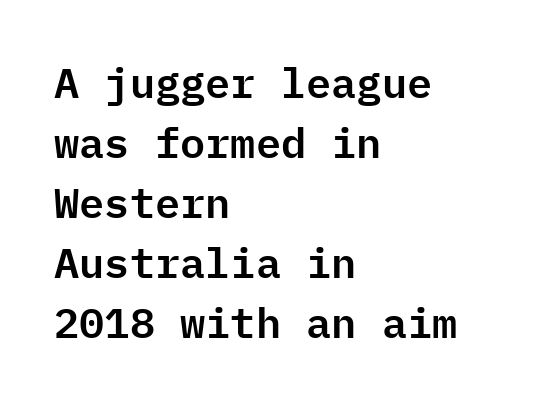
The image shows 42 px sans-serif type, upright, monospaced; set left-aligned, normal line spacing (1.43x), normal letter spacing, not underlined; low stroke contrast and a medium x-height.
